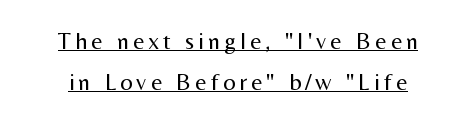
The image shows 24 px text type, upright; set centered, normal line spacing (1.69x), underlined.
